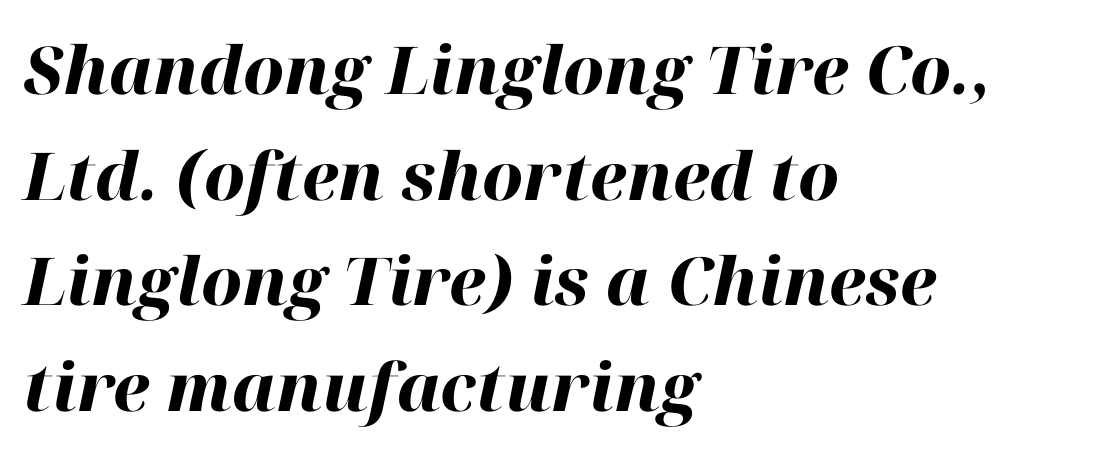
Q: Is the text bold? A: Yes.
Q: Is the text italic (slanted)? A: Yes, it leans right by about 12 degrees.
Q: Is the text underlined? A: No.
Q: How is the paragraph aligned? A: Left-aligned.
Q: Is the spacing between letters normal or unusually wide? A: Normal.
Q: Is the spacing between lines tight, normal or loose? A: Normal.
Q: Width (condensed, normal, or wide)? A: Normal.
Q: Stroke contrast? A: High.
Q: x-height? A: Medium.
Q: Monospaced? A: No.
